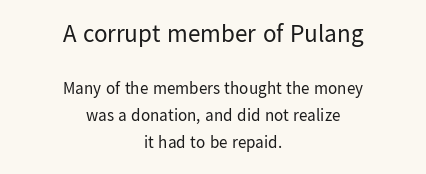
{"italic": "no", "bold": "no", "underline": "no", "align": "center", "line_spacing": "normal", "line_spacing_ratio": 1.6, "letter_spacing": "normal", "letter_spacing_em": 0.0, "larger_block": "first", "size_ratio": 1.47, "glyph_px": 25}
